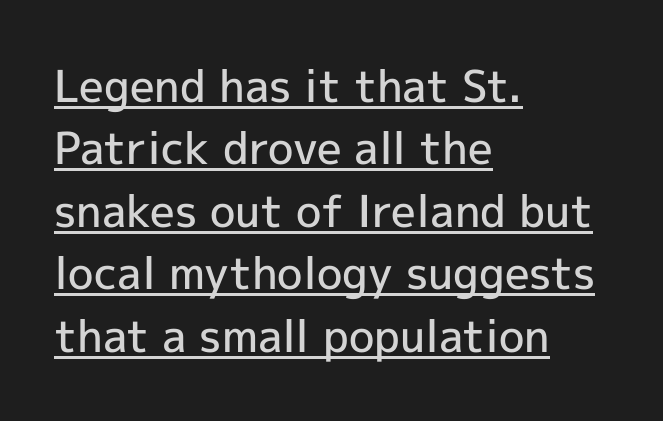
{"serif": "no", "italic": "no", "bold": "semi", "weight": "semibold", "width": "normal", "x_height": "medium", "monospaced": "no", "underline": "yes", "align": "left", "line_spacing": "normal", "line_spacing_ratio": 1.42, "letter_spacing": "normal", "letter_spacing_em": 0.0, "glyph_px": 44}
